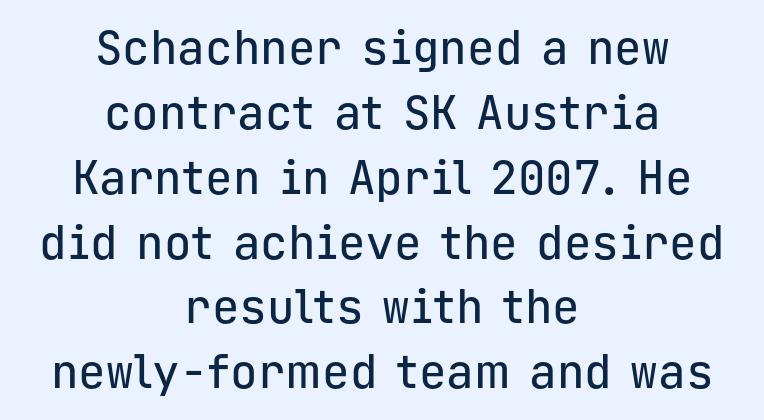
The image shows 46 px sans-serif type, upright, monospaced; set centered, normal line spacing (1.41x), normal letter spacing, not underlined; low stroke contrast and a medium x-height.
